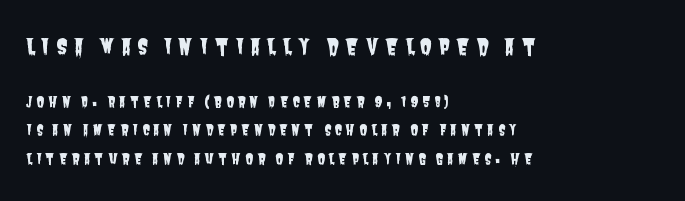
The horizontal fit of the characters is loose and conspicuously gappy. In terms of leading, this rendering errs on the spacious side. The face used here appears at its bigger size in the upper chunk. Check the space under the baseline: it is left empty. The setting favours the left margin, as ordinary paragraphs usually do.
